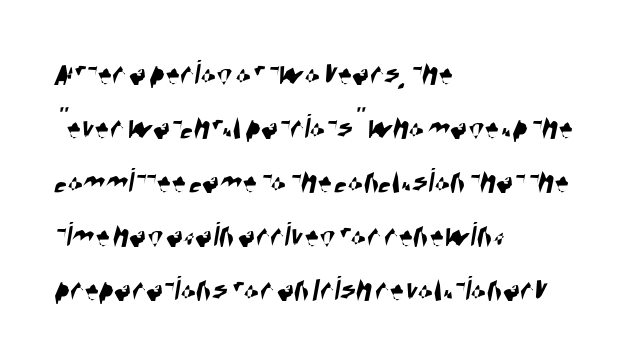
The image shows 36 px condensed sans-serif type; set left-aligned, normal line spacing (1.5x), normal letter spacing, not underlined; high stroke contrast and a large x-height.
